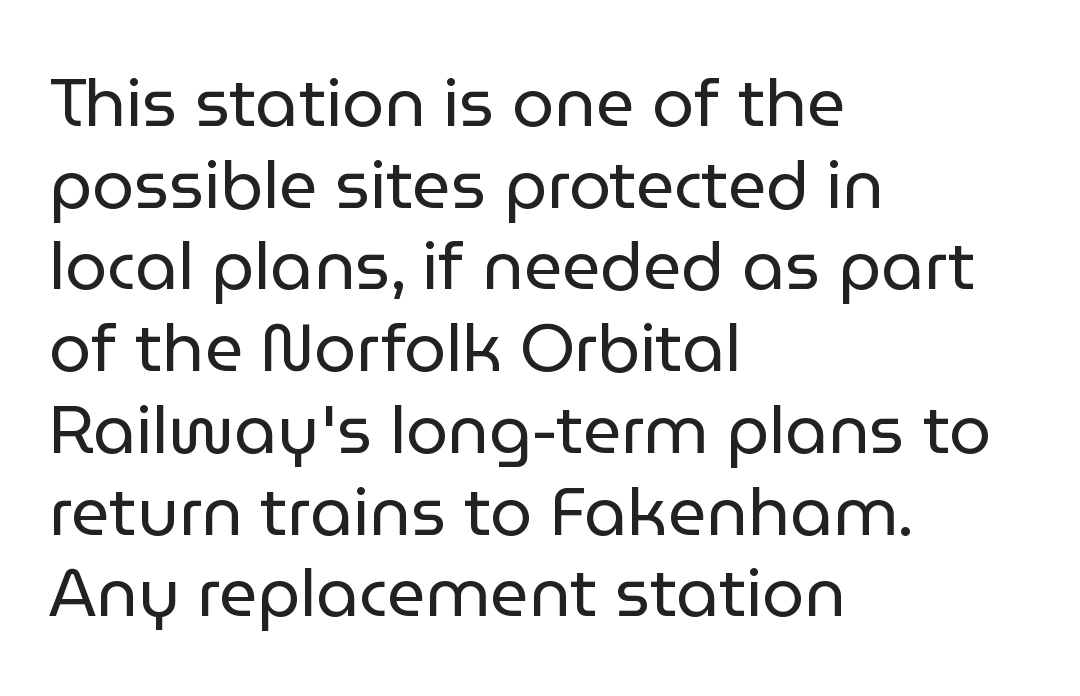
The image shows 67 px regular-weight sans-serif type, upright; set left-aligned, line spacing 1.22x, normal letter spacing, not underlined; low stroke contrast and a medium x-height.
